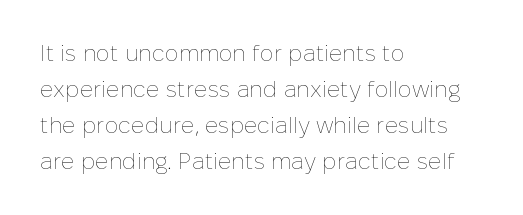
The image shows 23 px text type, upright; set left-aligned, normal line spacing (1.57x), normal letter spacing, not underlined.
